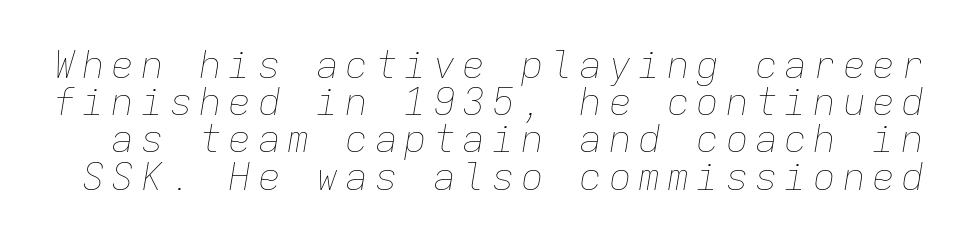
The image shows 38 px thin type, italic (leaning right), monospaced; set tight line spacing (0.98x), not underlined; low stroke contrast and a medium x-height.
